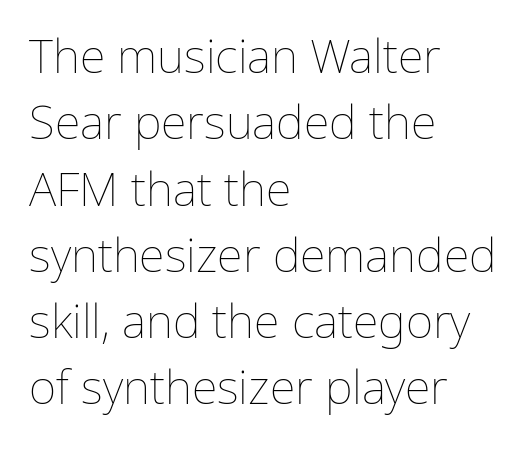
Each letter keeps its own natural width here, so spacing adapts to shape. How are the letters spaced? Ordinarily, with no added tracking. This sample keeps an unexceptional amount of space between lines. The type sits square on the baseline with zero lean. These glyphs show unthickened strokes, regular width or finer.
